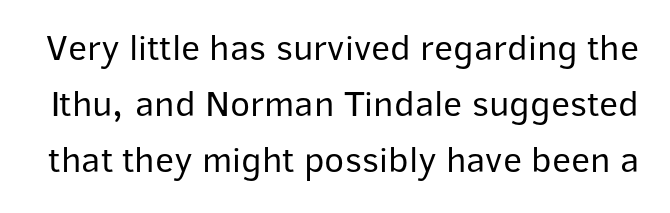
{"serif": "no", "italic": "no", "bold": "no", "weight": "regular", "width": "normal", "stroke_contrast": "low", "x_height": "medium", "monospaced": "no", "underline": "no", "line_spacing": "normal", "line_spacing_ratio": 1.52, "letter_spacing": "normal", "letter_spacing_em": 0.0, "glyph_px": 37}
